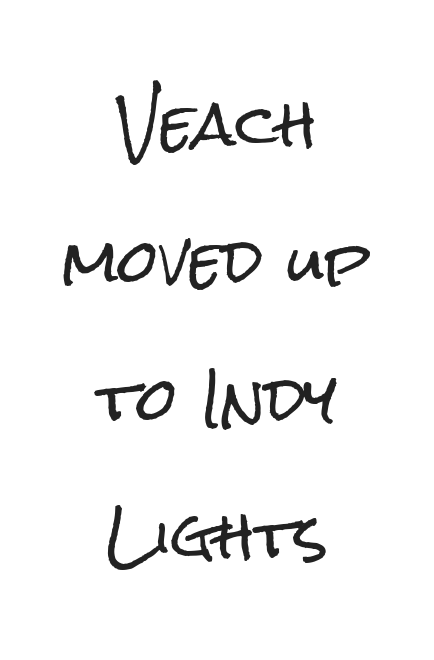
The image shows 58 px condensed sans-serif type, upright; set centered, loose line spacing (2.37x), normal letter spacing, not underlined; low stroke contrast and a medium x-height.
